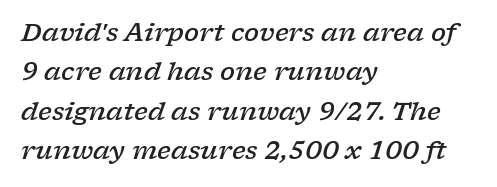
The image shows 25 px text type, italic (leaning right); set left-aligned, normal line spacing (1.58x), normal letter spacing, not underlined.
